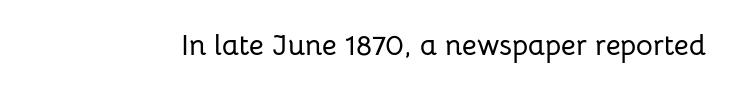
The image shows 29 px sans-serif type, upright; set normal letter spacing, not underlined; low stroke contrast and a medium x-height.
